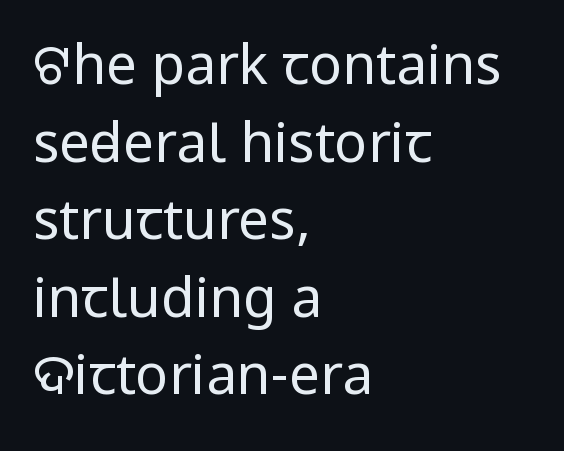
Q: Is the text bold? A: No.
Q: Is the text italic (slanted)? A: No, it is upright.
Q: Is the typeface a serif or a sans-serif typeface? A: Sans-serif.
Q: Is the text underlined? A: No.
Q: How is the paragraph aligned? A: Left-aligned.
Q: Is the spacing between letters normal or unusually wide? A: Normal.
Q: Is the spacing between lines tight, normal or loose? A: Normal.
Q: Width (condensed, normal, or wide)? A: Condensed.
Q: Stroke contrast? A: Low.
Q: x-height? A: Large.
Q: Monospaced? A: No.
